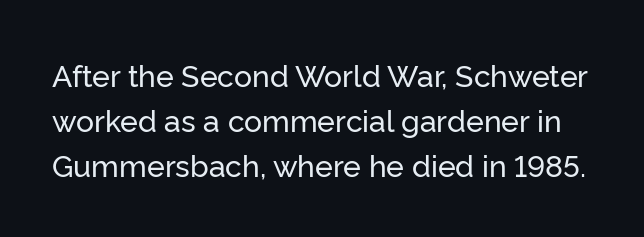
{"serif": "no", "italic": "no", "width": "normal", "stroke_contrast": "low", "x_height": "medium", "monospaced": "no", "underline": "no", "line_spacing": "normal", "line_spacing_ratio": 1.5, "letter_spacing": "normal", "letter_spacing_em": 0.0, "glyph_px": 30}
